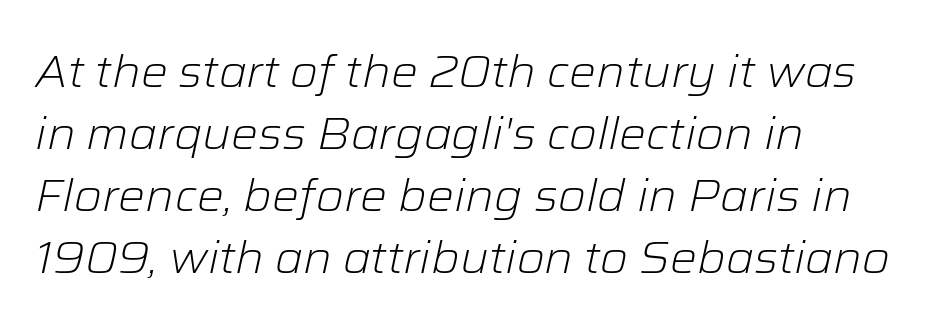
The image shows 45 px light type, italic (leaning right); set left-aligned, normal line spacing (1.38x), normal letter spacing, not underlined; low stroke contrast and a medium x-height.
